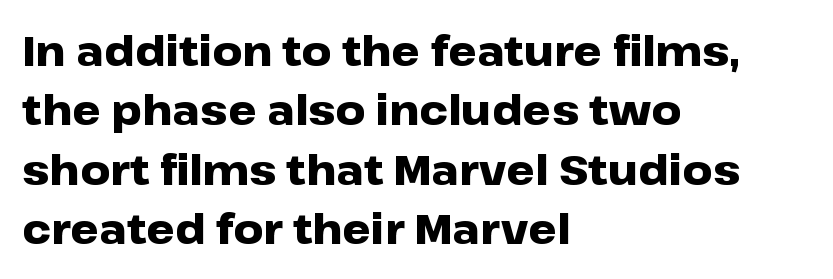
The image shows 41 px heavy, wide sans-serif type, upright; set left-aligned, normal line spacing (1.45x), normal letter spacing, not underlined; low stroke contrast and a medium x-height.
